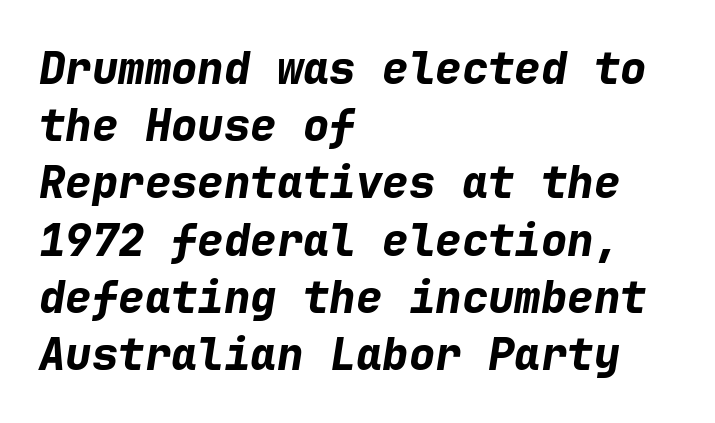
{"italic": "yes", "lean": "right", "slant_degrees": 9, "bold": "yes", "weight": "bold", "width": "normal", "stroke_contrast": "low", "x_height": "medium", "monospaced": "yes", "underline": "no", "align": "left", "line_spacing": "normal", "line_spacing_ratio": 1.3, "letter_spacing": "normal", "letter_spacing_em": 0.0, "glyph_px": 44}
